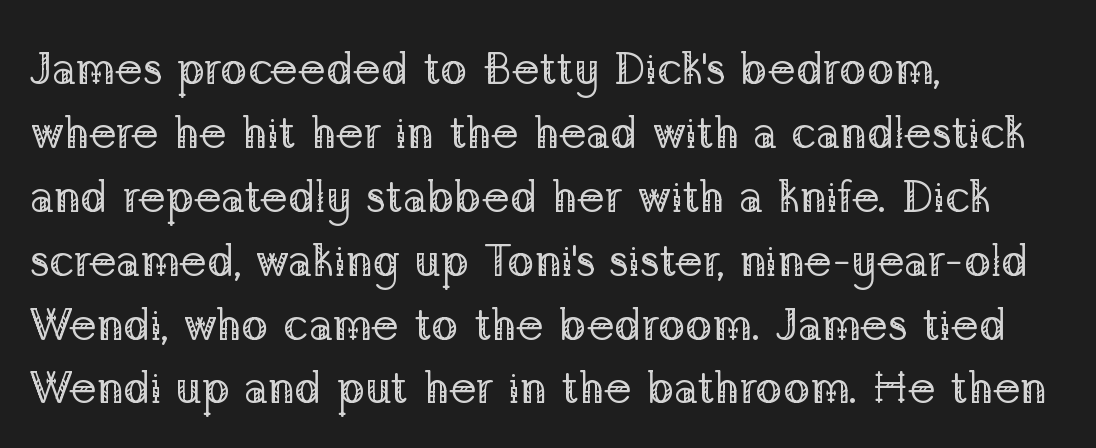
The image shows 45 px regular-weight serif type, upright; set left-aligned, normal line spacing (1.42x), normal letter spacing, not underlined; low stroke contrast and a medium x-height.
